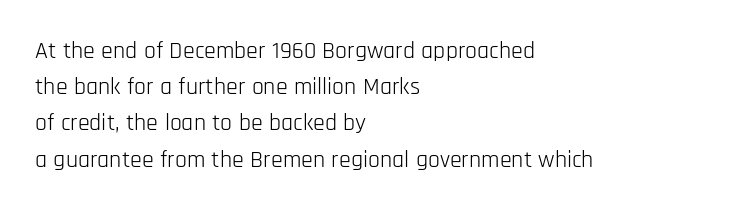
The image shows 24 px text type, upright; set left-aligned, normal line spacing (1.51x), normal letter spacing, not underlined.
